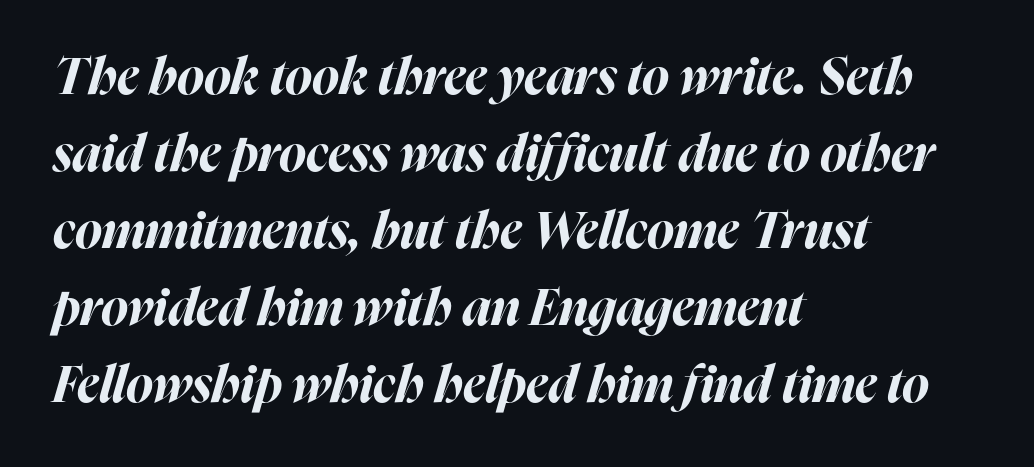
Q: Is the text bold? A: Yes.
Q: Is the text italic (slanted)? A: Yes, it leans right by about 16 degrees.
Q: Is the text underlined? A: No.
Q: How is the paragraph aligned? A: Left-aligned.
Q: Is the spacing between letters normal or unusually wide? A: Normal.
Q: Is the spacing between lines tight, normal or loose? A: Normal.
Q: Width (condensed, normal, or wide)? A: Normal.
Q: Stroke contrast? A: High.
Q: x-height? A: Medium.
Q: Monospaced? A: No.
